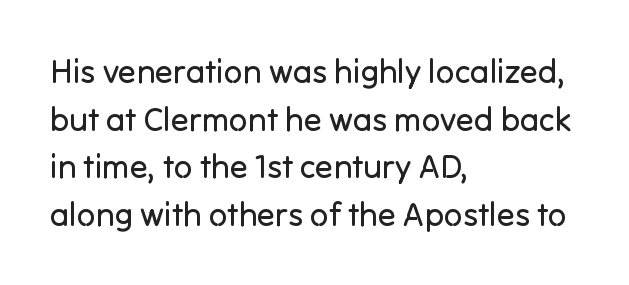
{"serif": "no", "italic": "no", "bold": "no", "weight": "regular", "width": "normal", "stroke_contrast": "low", "x_height": "medium", "monospaced": "no", "underline": "no", "align": "left", "line_spacing": "normal", "line_spacing_ratio": 1.44, "letter_spacing": "normal", "letter_spacing_em": 0.0, "glyph_px": 33}
